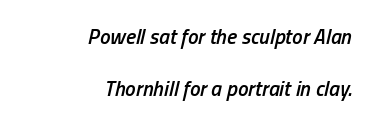
{"italic": "yes", "lean": "right", "slant_degrees": 13, "bold": "semi", "underline": "no", "align": "right", "line_spacing": "loose", "line_spacing_ratio": 2.5, "letter_spacing": "normal", "letter_spacing_em": 0.0, "glyph_px": 21}
